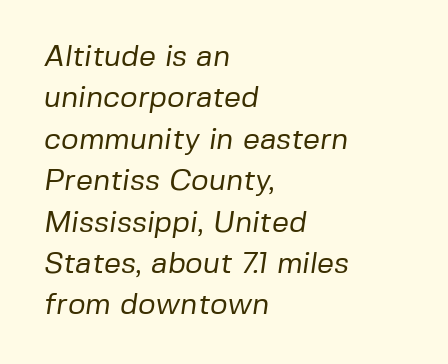
Q: Is the text bold? A: No.
Q: Is the typeface a serif or a sans-serif typeface? A: Sans-serif.
Q: Is the text underlined? A: No.
Q: How is the paragraph aligned? A: Left-aligned.
Q: Is the spacing between letters normal or unusually wide? A: Normal.
Q: Is the spacing between lines tight, normal or loose? A: Normal.
Q: Width (condensed, normal, or wide)? A: Normal.
Q: Stroke contrast? A: Low.
Q: x-height? A: Medium.
Q: Monospaced? A: No.
